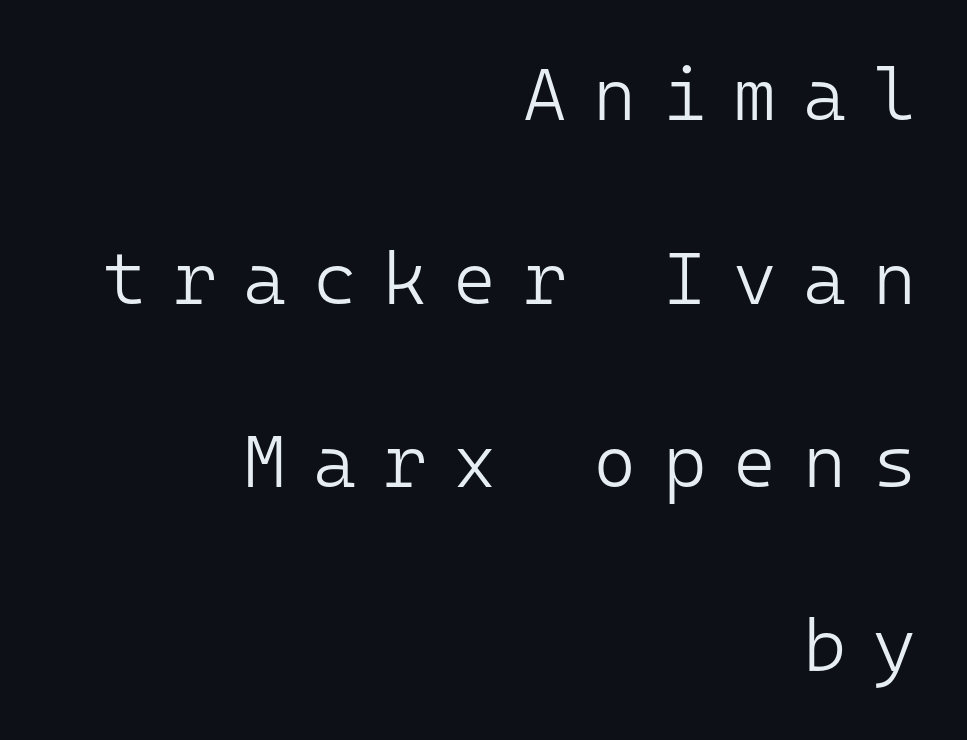
The image shows 74 px light sans-serif type, upright, monospaced; set right-aligned, loose line spacing (2.48x), unusually wide letter spacing (+0.36 em), not underlined; low stroke contrast and a medium x-height.
